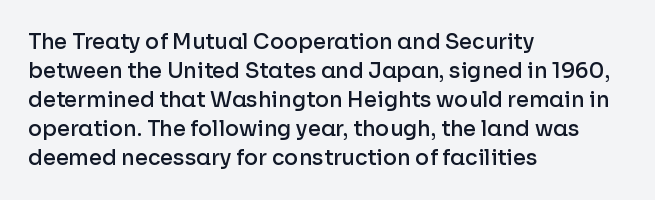
These lines keep a tight, regular rhythm from letter to letter. If you drew a ruler down the left edge, every line would touch it. Compared with an ordinary text face, these strokes are moderately heavier — a semibold. Whoever set this chose a conventional vertical rhythm. The glyphs are unaccompanied by any horizontal stroke below them.
